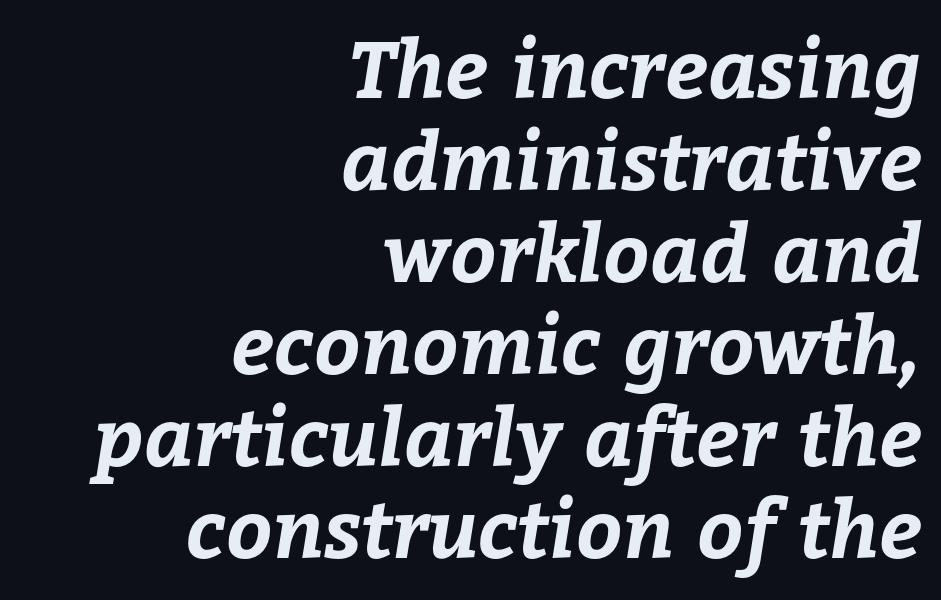
Q: Is the text bold? A: Yes.
Q: Is the text underlined? A: No.
Q: How is the paragraph aligned? A: Right-aligned.
Q: Is the spacing between letters normal or unusually wide? A: Normal.
Q: Is the spacing between lines tight, normal or loose? A: Tight.
Q: Width (condensed, normal, or wide)? A: Normal.
Q: Stroke contrast? A: Low.
Q: x-height? A: Medium.
Q: Monospaced? A: No.
